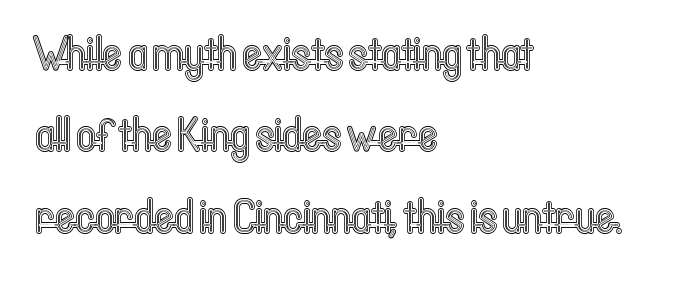
{"italic": "no", "width": "condensed", "x_height": "medium", "monospaced": "no", "underline": "no", "align": "left", "line_spacing_ratio": 1.73, "letter_spacing": "normal", "letter_spacing_em": 0.0, "glyph_px": 47}
